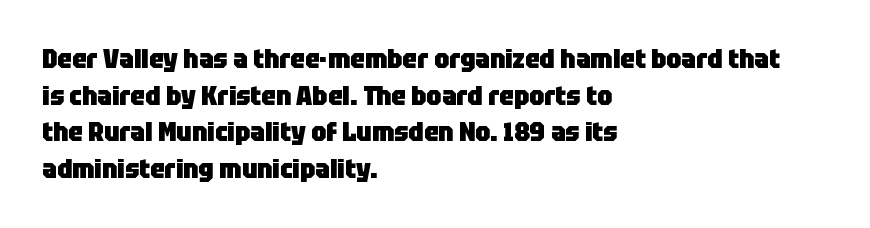
The image shows 26 px bold type, upright; set left-aligned, normal line spacing (1.41x), normal letter spacing, not underlined.
